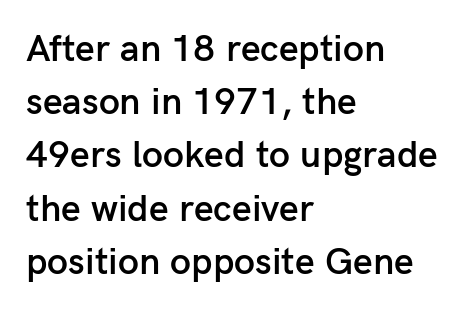
The image shows 38 px semibold sans-serif type, upright; set left-aligned, normal line spacing (1.4x), normal letter spacing, not underlined; low stroke contrast and a medium x-height.
